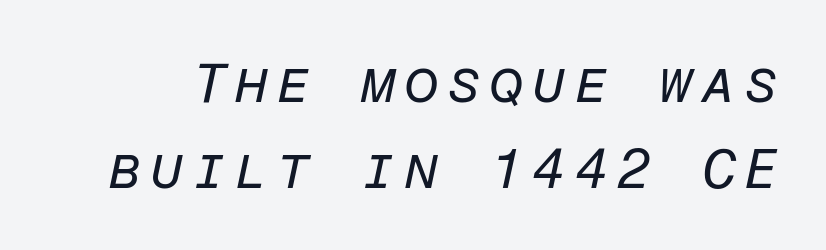
{"italic": "yes", "lean": "right", "slant_degrees": 12, "bold": "no", "weight": "regular", "width": "normal", "stroke_contrast": "low", "x_height": "medium", "monospaced": "yes", "underline": "no", "line_spacing": "normal", "line_spacing_ratio": 1.53, "glyph_px": 56}
